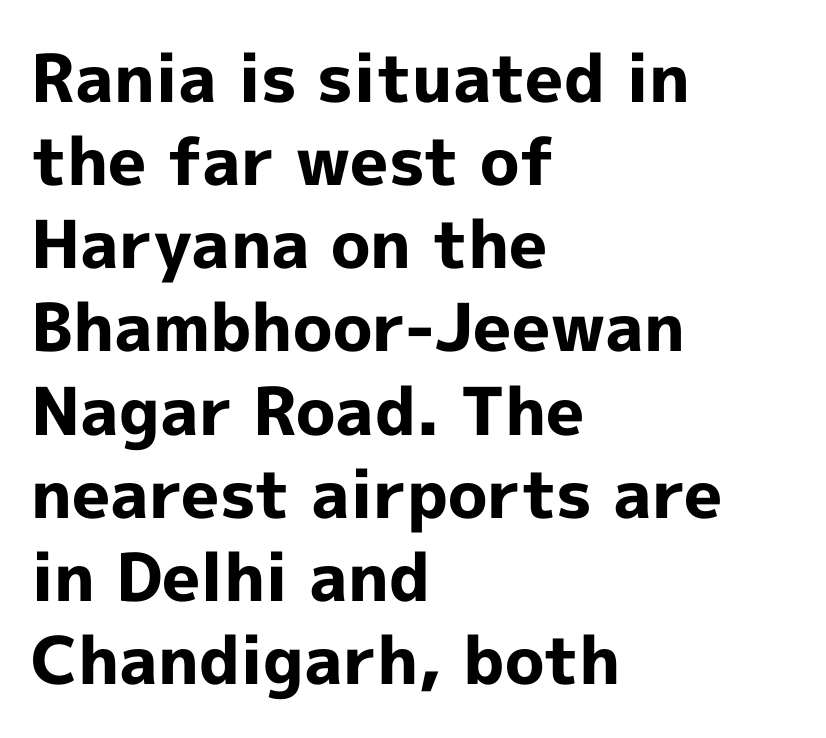
Q: Is the text bold? A: Yes.
Q: Is the text italic (slanted)? A: No, it is upright.
Q: Is the typeface a serif or a sans-serif typeface? A: Sans-serif.
Q: Is the text underlined? A: No.
Q: How is the paragraph aligned? A: Left-aligned.
Q: Is the spacing between letters normal or unusually wide? A: Normal.
Q: Is the spacing between lines tight, normal or loose? A: Normal.
Q: Width (condensed, normal, or wide)? A: Normal.
Q: x-height? A: Medium.
Q: Monospaced? A: No.
